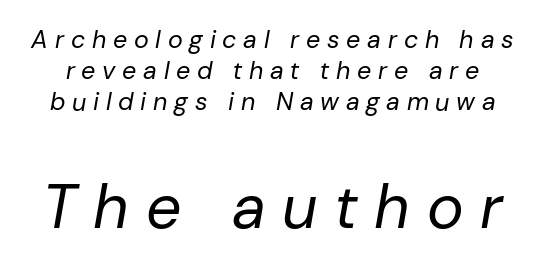
The image shows 62 px regular-weight type, italic (leaning right); set line spacing 1.24x, unusually wide letter spacing (+0.27 em), not underlined; the second (bottom) block is 2.48x larger; low stroke contrast and a medium x-height.
